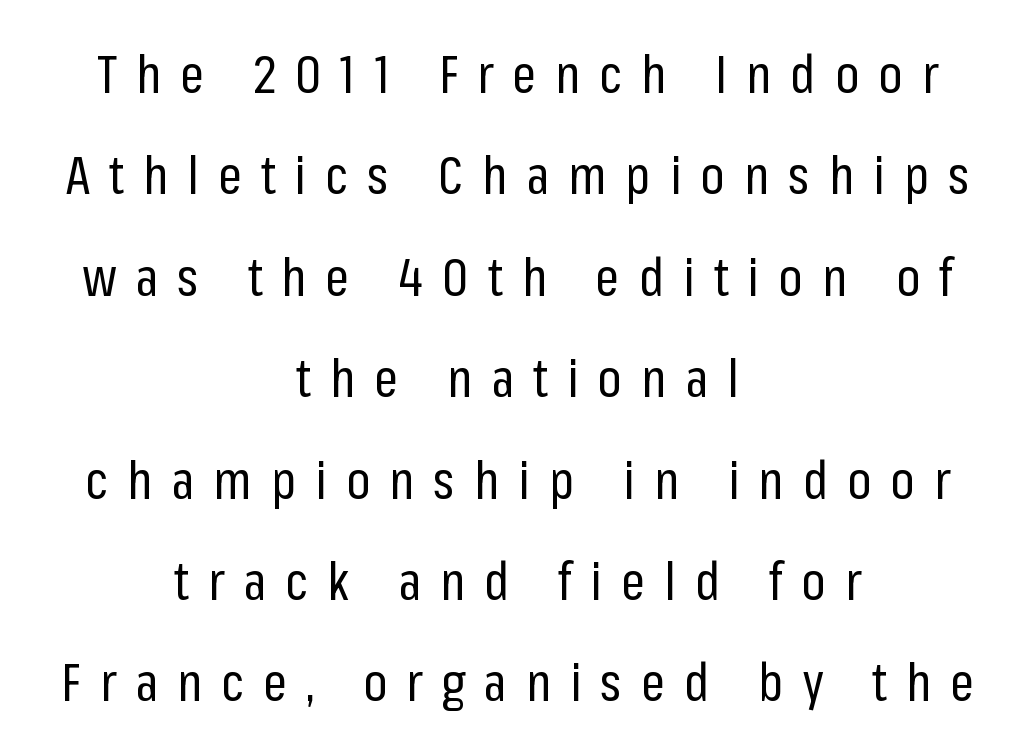
The image shows 52 px regular-weight, condensed sans-serif type, upright; set centered, loose line spacing (1.95x), unusually wide letter spacing (+0.37 em), not underlined; low stroke contrast and a medium x-height.
